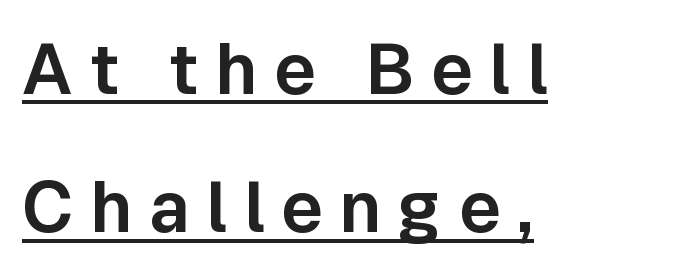
These characters rest on top of a visible drawn line. Are there feet on the stems? There aren't — it's a sans. The line texture is sparse and dotted thanks to wide tracking. Do the characters align in a grid? No, the font is proportional.
